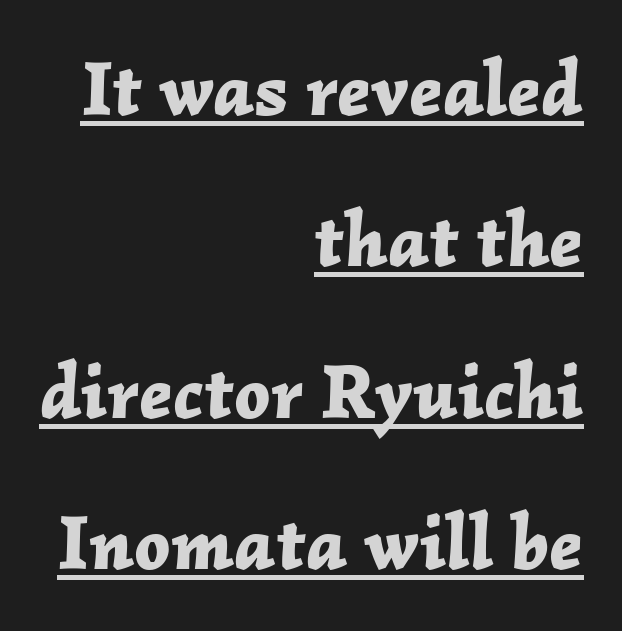
Here the glyphs are tracked normally, forming tight word shapes. The glyphs are accompanied by a horizontal stroke just below them. Look at the stroke-to-counter ratio: heavy, a bold. The face used here is proportionally spaced, like ordinary book or web type. You can tell it's italic because the verticals aren't actually vertical. The rag falls on the left side of this text block.
